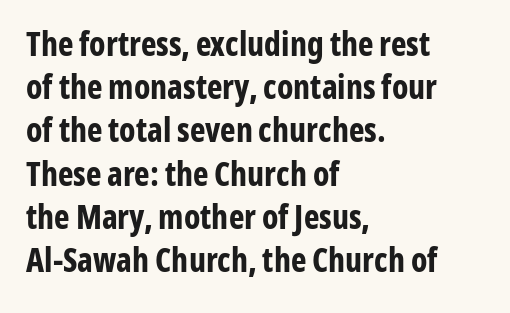
Regular leading. Examine the stroke ends and you'll find no serifs. Horizontal alignment here is leftward, the default for most running prose. How are the letters spaced? Ordinarily, with no added tracking. These lines are rendered in a variable-pitch font. Only glyphs here, with clear space below each row.
